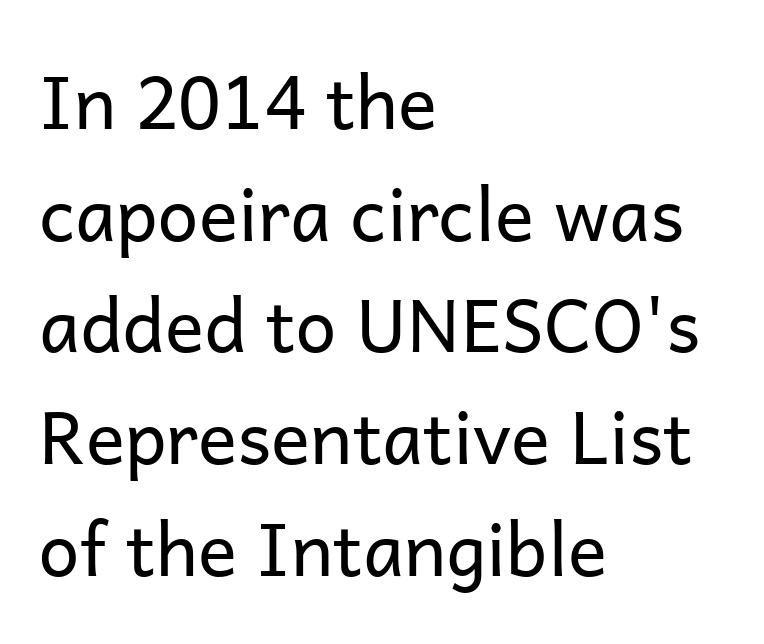
{"serif": "no", "italic": "no", "bold": "no", "weight": "regular", "width": "normal", "stroke_contrast": "low", "x_height": "medium", "monospaced": "no", "underline": "no", "align": "left", "line_spacing": "normal", "line_spacing_ratio": 1.53, "letter_spacing": "normal", "letter_spacing_em": 0.0, "glyph_px": 73}
